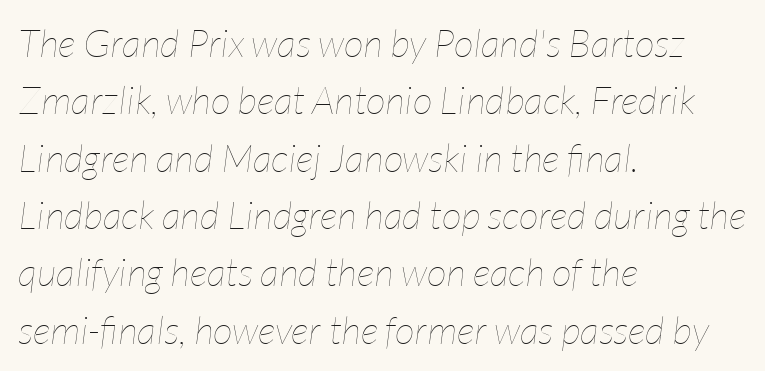
Q: Is the text bold? A: No.
Q: Is the text italic (slanted)? A: Yes, it leans right by about 7 degrees.
Q: Is the text underlined? A: No.
Q: How is the paragraph aligned? A: Left-aligned.
Q: Is the spacing between letters normal or unusually wide? A: Normal.
Q: Is the spacing between lines tight, normal or loose? A: Normal.
Q: Width (condensed, normal, or wide)? A: Condensed.
Q: Stroke contrast? A: Low.
Q: x-height? A: Medium.
Q: Monospaced? A: No.
